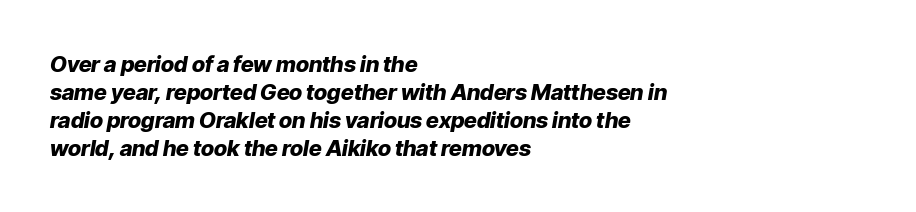
{"italic": "yes", "lean": "right", "slant_degrees": 9, "bold": "yes", "underline": "no", "align": "left", "line_spacing": "normal", "line_spacing_ratio": 1.27, "letter_spacing": "normal", "letter_spacing_em": 0.0, "glyph_px": 22}
